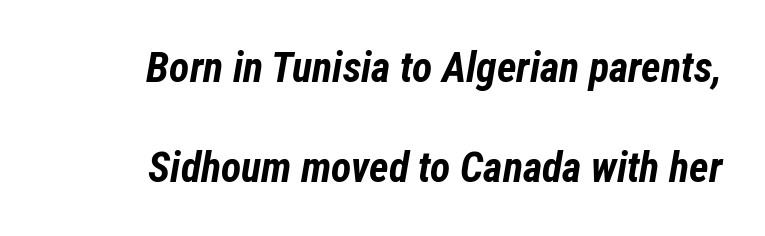
Notice how the passage keeps a crisp vertical edge on the right only. Short note: letters normally spaced. The passage shown is typed in a proportional face where columns would drift. The specimen omits any rule beneath the text block's lines. Each new line begins a long way beneath the previous one. Heft: maximum for text — a bold.
